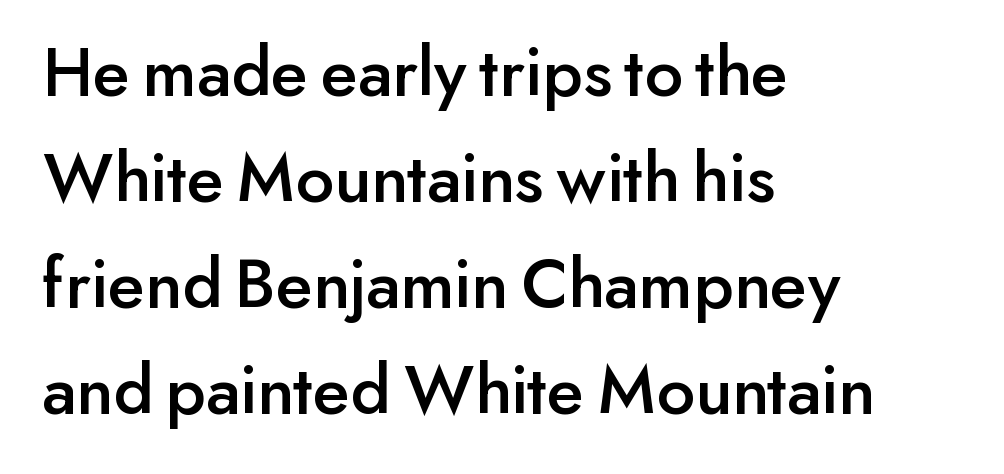
The image shows 73 px sans-serif type, upright; set left-aligned, normal line spacing (1.45x), normal letter spacing, not underlined; low stroke contrast and a small x-height.
